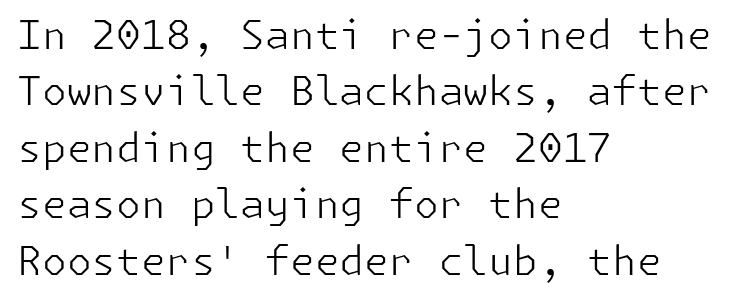
Notice how the passage keeps a crisp vertical edge on the left only. Words appear dense and cohesive because spacing is normal. What's the leading like? Ordinary, nothing unusual. Type without underlining. Is there any slant? The stems are plumb. No heavy texture on the line: the type isn't bold.
